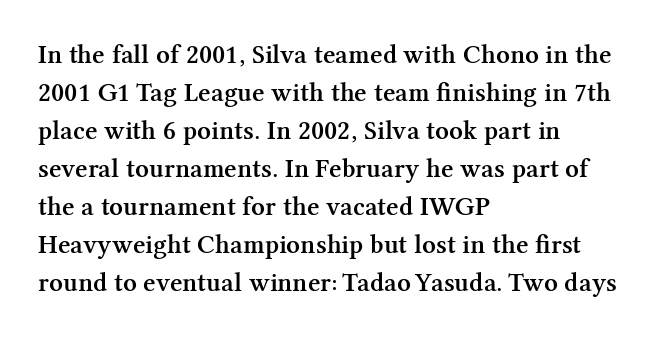
The lines sit at an ordinary, default distance from one another. Compared with typical body copy, the letter spacing here is the same. Casual observation: everything's shoved over to the left. The lettering stays uniformly vertical, giving the passage a roman look.
